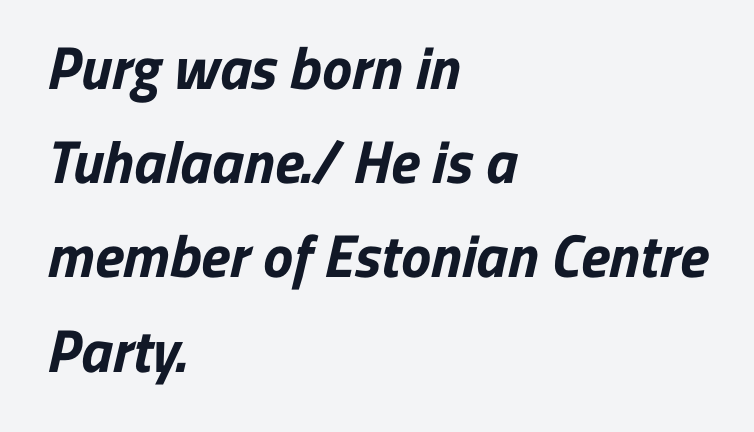
{"serif": "no", "bold": "yes", "weight": "bold", "width": "normal", "stroke_contrast": "low", "x_height": "medium", "monospaced": "no", "underline": "no", "align": "left", "line_spacing": "normal", "line_spacing_ratio": 1.57, "letter_spacing": "normal", "letter_spacing_em": 0.0, "glyph_px": 60}
